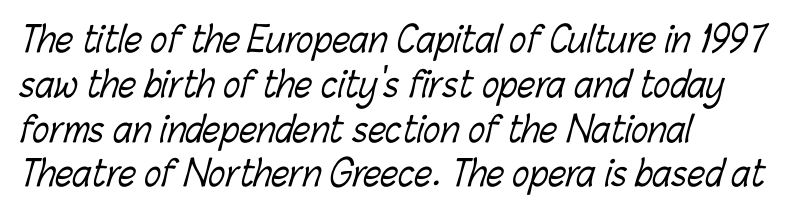
The image shows 35 px light, condensed type; set left-aligned, normal line spacing (1.28x), normal letter spacing, not underlined; low stroke contrast and a medium x-height.
